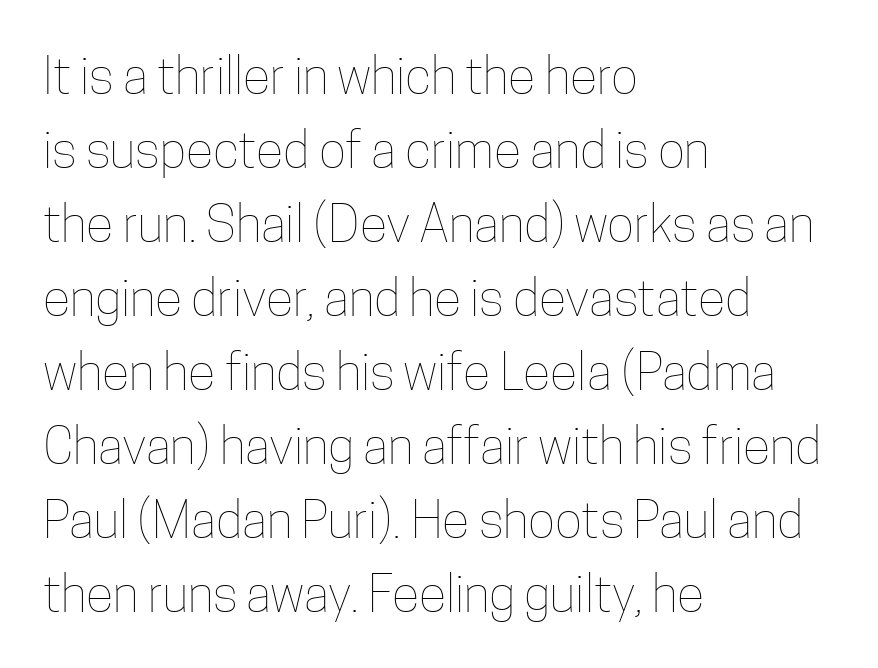
{"italic": "no", "bold": "no", "weight": "thin", "width": "condensed", "stroke_contrast": "low", "x_height": "medium", "monospaced": "no", "underline": "no", "align": "left", "line_spacing": "normal", "line_spacing_ratio": 1.45, "letter_spacing": "normal", "letter_spacing_em": 0.0, "glyph_px": 51}
